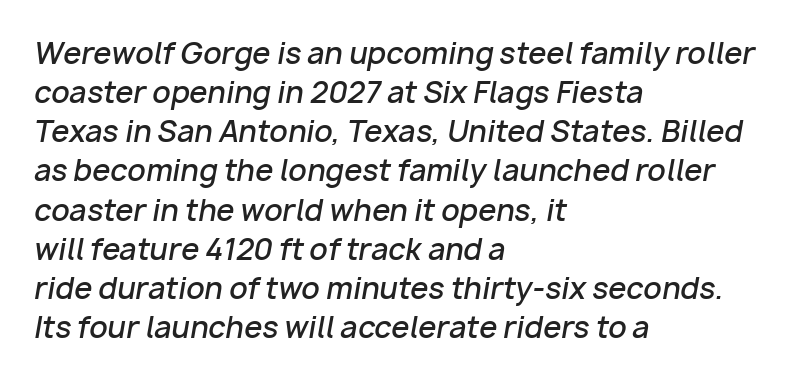
The image shows 29 px semibold type, italic (leaning right); set left-aligned, normal line spacing (1.35x), normal letter spacing, not underlined; low stroke contrast and a medium x-height.
